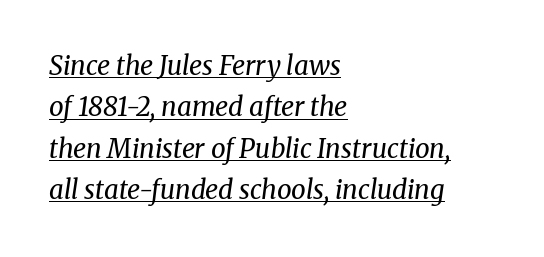
{"italic": "yes", "lean": "right", "slant_degrees": 8, "bold": "no", "underline": "yes", "align": "left", "line_spacing": "normal", "line_spacing_ratio": 1.59, "letter_spacing": "normal", "letter_spacing_em": 0.0, "glyph_px": 26}
